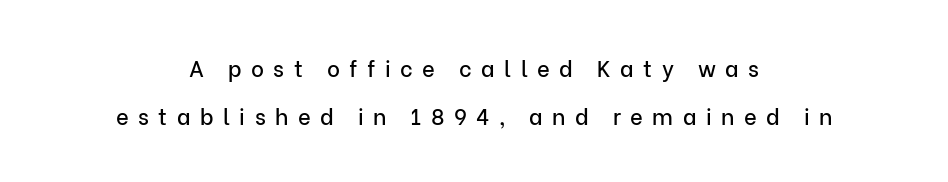
The image shows 22 px text type, upright; set centered, loose line spacing (2.2x), unusually wide letter spacing (+0.43 em), not underlined.
